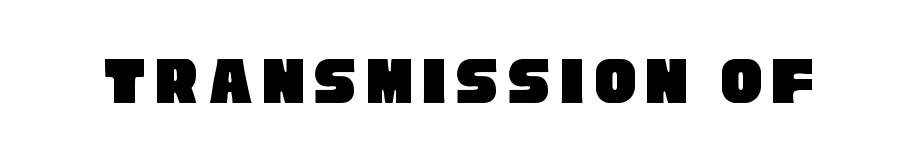
Q: Is the typeface a serif or a sans-serif typeface? A: Sans-serif.
Q: Is the text underlined? A: No.
Q: Width (condensed, normal, or wide)? A: Condensed.
Q: Stroke contrast? A: Low.
Q: x-height? A: Large.
Q: Monospaced? A: No.
